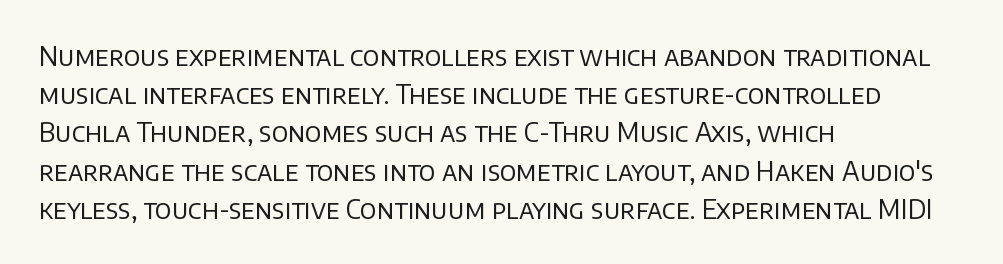
The image shows 26 px text type, upright; set left-aligned, normal line spacing (1.47x), normal letter spacing, not underlined.
